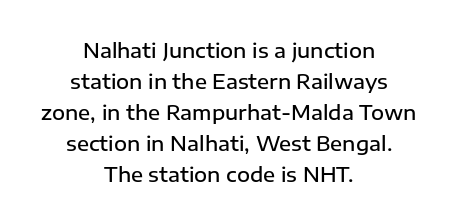
The image shows 20 px text type, upright; set centered, normal line spacing (1.55x), normal letter spacing, not underlined.
